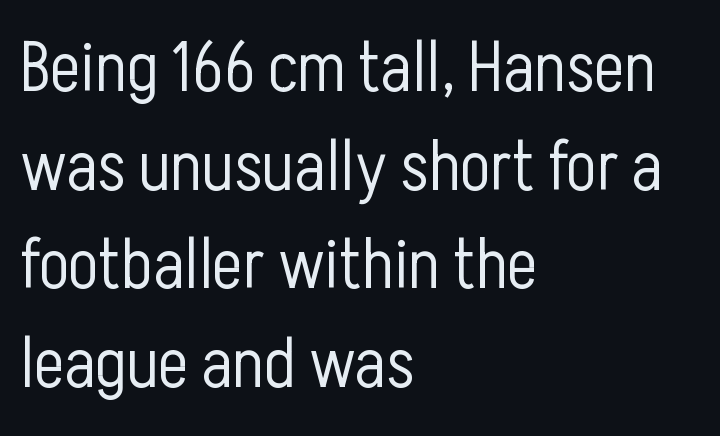
Posture: straight, roman, zero tilt. Heaviness? Minimal to ordinary, like unemphasized prose. How are the letters spaced? Ordinarily, with no added tracking. Here the designer chose a conventional face with non-uniform glyph widths. Descenders hang freely into open space. This sample uses a sans-serif face.
